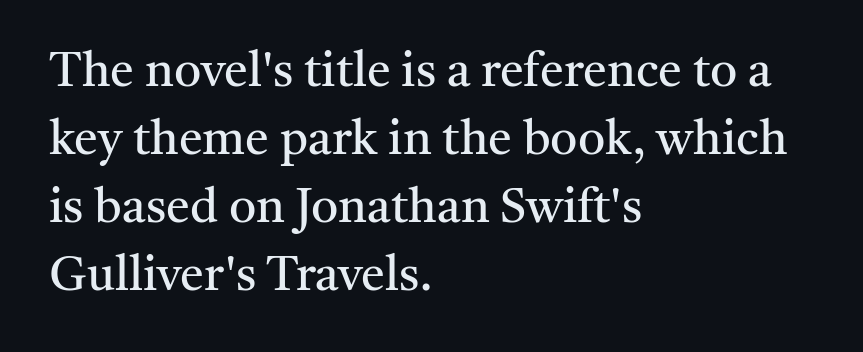
{"serif": "yes", "italic": "no", "bold": "no", "weight": "regular", "width": "normal", "stroke_contrast": "medium", "x_height": "medium", "monospaced": "no", "underline": "no", "align": "left", "line_spacing": "normal", "line_spacing_ratio": 1.42, "letter_spacing": "normal", "letter_spacing_em": 0.0, "glyph_px": 48}
